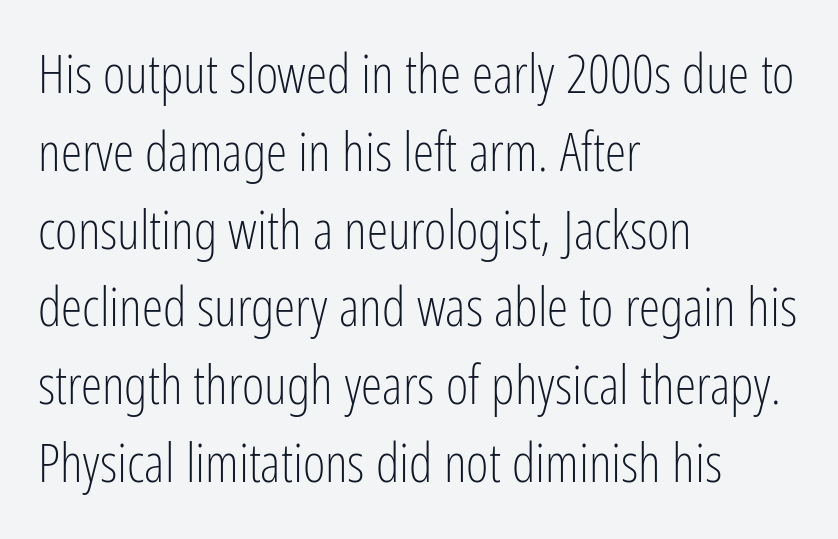
The image shows 54 px light, condensed sans-serif type, upright; set left-aligned, normal line spacing (1.44x), normal letter spacing, not underlined; low stroke contrast and a medium x-height.
